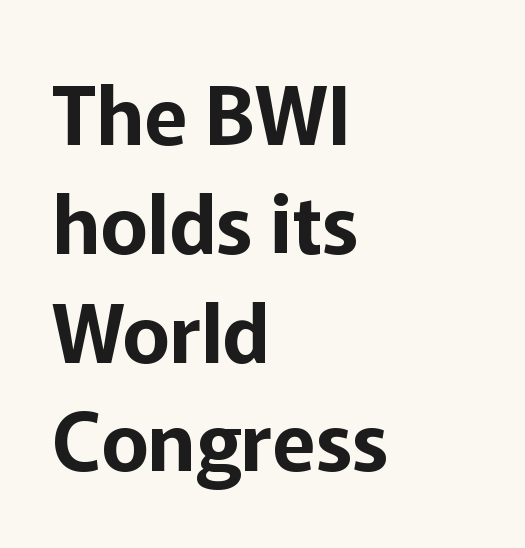
{"serif": "no", "italic": "no", "width": "normal", "stroke_contrast": "low", "x_height": "medium", "monospaced": "no", "underline": "no", "align": "left", "line_spacing": "normal", "line_spacing_ratio": 1.36, "letter_spacing": "normal", "letter_spacing_em": 0.0, "glyph_px": 80}
